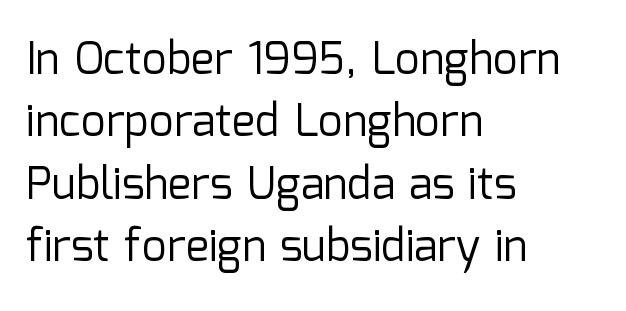
Varying glyph widths throughout — classic text-font behaviour. The ragged edge is on the right, which tells us the setting is flush left. Bold? No — there's no thickening of the strokes. The foot of each line stays bare and open.
